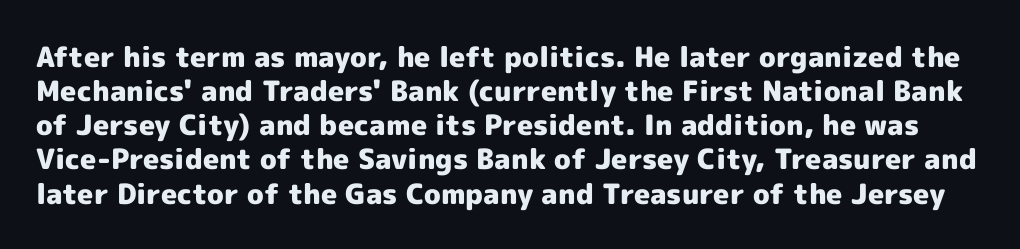
The image shows 28 px heavy sans-serif type, upright; set line spacing 1.22x, normal letter spacing, not underlined; a medium x-height.
